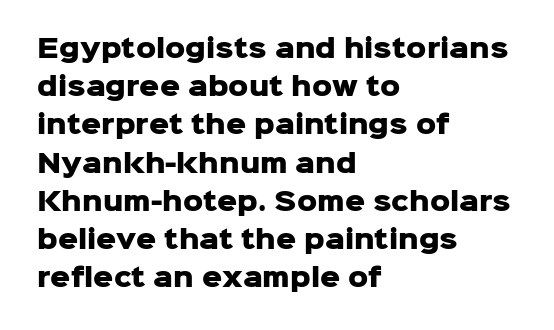
The image shows 25 px bold type, upright; set left-aligned, normal line spacing (1.53x), normal letter spacing, not underlined.
